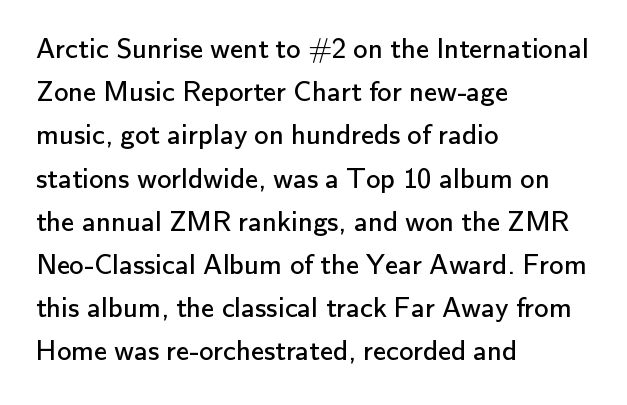
The lines in this sample share a left origin and differ only in where they stop. Between one letter and the next there's only the usual sliver of space. Notice how descenders clear the ascenders below comfortably — that's standard leading. The face looks like a standard text weight, possibly lighter. These lines are rendered in a variable-pitch font.
